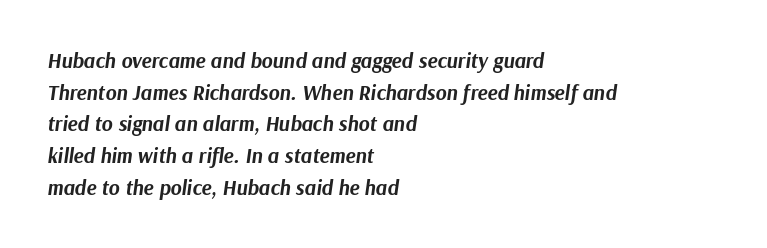
Q: Is the text bold? A: Yes.
Q: Is the text italic (slanted)? A: Yes, it leans right by about 9 degrees.
Q: Is the text underlined? A: No.
Q: How is the paragraph aligned? A: Left-aligned.
Q: Is the spacing between letters normal or unusually wide? A: Normal.
Q: Is the spacing between lines tight, normal or loose? A: Normal.
